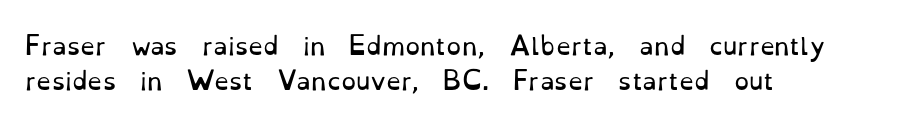
The image shows 24 px text type, upright; set left-aligned, normal line spacing (1.47x), normal letter spacing, not underlined.
